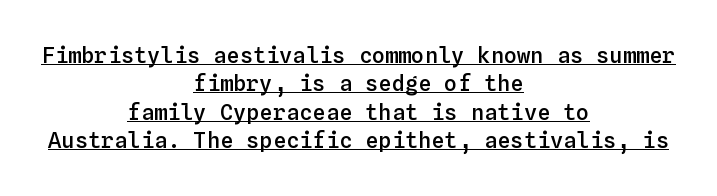
The image shows 22 px text type, upright; set centered, normal line spacing (1.29x), normal letter spacing, underlined.
